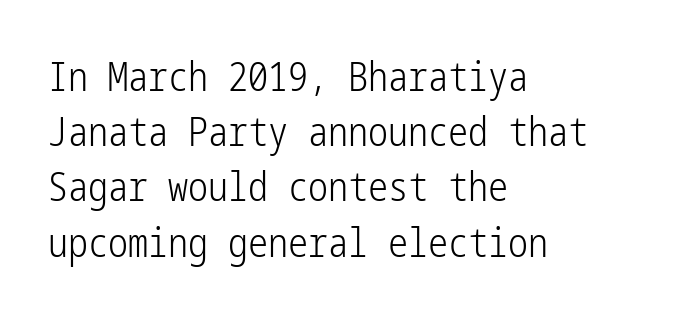
Nothing sits at the stroke ends, so this counts as sans-serif. This is the regular roman posture of the typeface. Underlining? Definitely not there. Honestly, the row spacing looks completely unremarkable. This sample uses plain, unmodified letter spacing.
